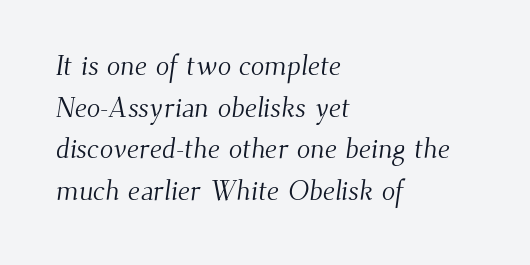
These glyphs show unthickened strokes, regular width or finer. Nobody drew a line under any word here. The text was rendered using a seriffed face with decorative stroke endings. If you drew a ruler down the left edge, every line would touch it. The tracking reads as untouched default to a designer's eye.
